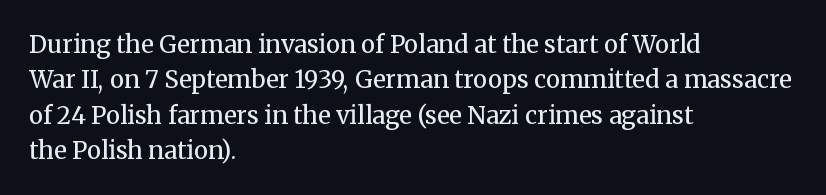
Q: Is the text bold? A: No.
Q: Is the text italic (slanted)? A: No, it is upright.
Q: Is the text underlined? A: No.
Q: How is the paragraph aligned? A: Left-aligned.
Q: Is the spacing between letters normal or unusually wide? A: Normal.
Q: Is the spacing between lines tight, normal or loose? A: Normal.
